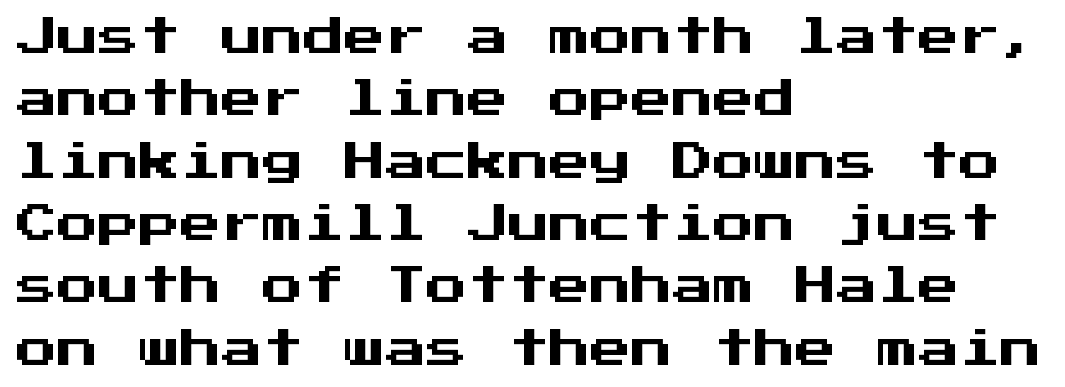
{"serif": "no", "italic": "no", "width": "normal", "stroke_contrast": "medium", "x_height": "medium", "monospaced": "yes", "underline": "no", "align": "left", "line_spacing": "normal", "line_spacing_ratio": 1.52, "letter_spacing": "normal", "letter_spacing_em": 0.0, "glyph_px": 41}
